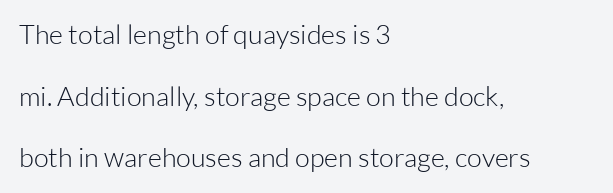
The image shows 27 px text type, upright; set left-aligned, loose line spacing (2.28x), normal letter spacing, not underlined.
